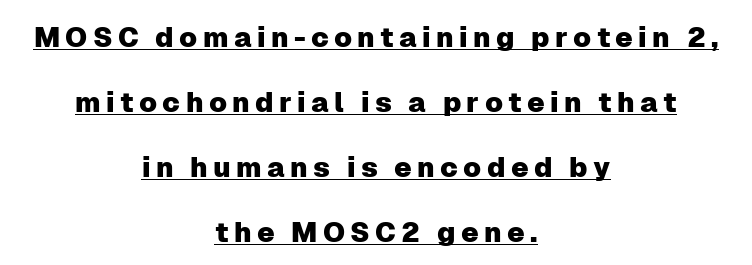
Q: Is the text italic (slanted)? A: No, it is upright.
Q: Is the typeface a serif or a sans-serif typeface? A: Sans-serif.
Q: Is the text underlined? A: Yes.
Q: How is the paragraph aligned? A: Centered.
Q: Is the spacing between lines tight, normal or loose? A: Loose.
Q: Width (condensed, normal, or wide)? A: Normal.
Q: Stroke contrast? A: Low.
Q: x-height? A: Medium.
Q: Monospaced? A: No.
